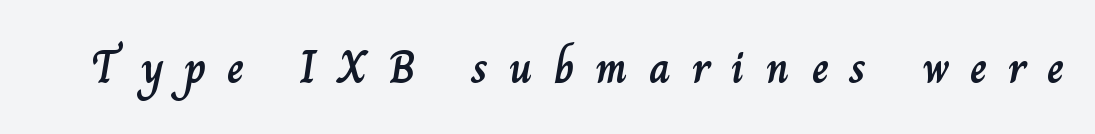
In terms of letterspacing, this is a distinctly airy, spread setting. Is this a fixed-width face? No — the glyphs have proportional, varying widths. A bare baseline throughout the passage.
